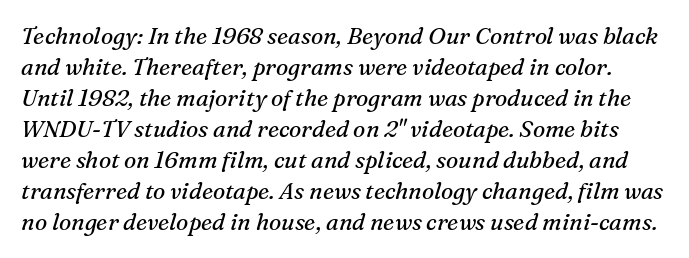
The space between consecutive lines is moderate. Looking at the ascenders, they clearly lean. The weight tops out at a normal text grade. Just letters on the line, the space beneath them empty.
